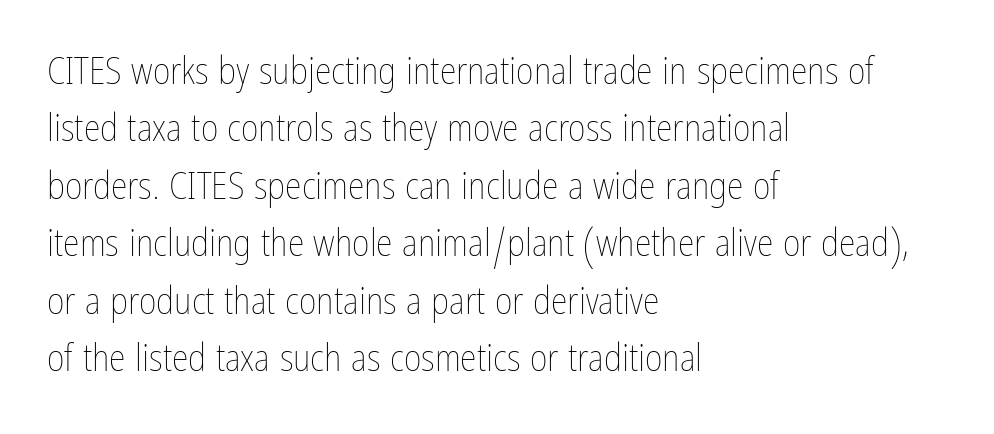
The image shows 38 px thin, condensed type, upright; set left-aligned, normal line spacing (1.51x), normal letter spacing, not underlined; low stroke contrast and a medium x-height.
